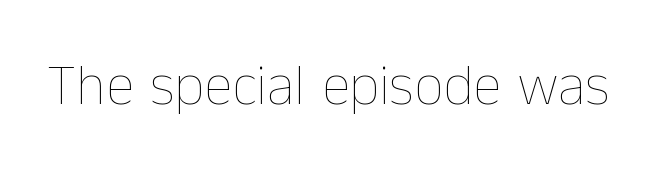
{"italic": "no", "bold": "no", "weight": "thin", "width": "normal", "stroke_contrast": "low", "x_height": "medium", "monospaced": "no", "underline": "no", "letter_spacing": "normal", "letter_spacing_em": 0.0, "glyph_px": 58}
